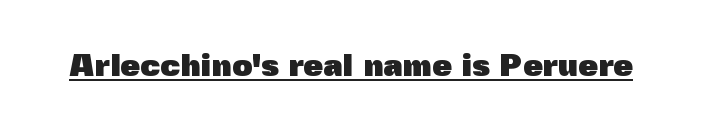
{"serif": "no", "italic": "no", "bold": "yes", "weight": "heavy", "width": "normal", "x_height": "medium", "monospaced": "no", "underline": "yes", "letter_spacing": "normal", "letter_spacing_em": 0.0, "glyph_px": 32}
